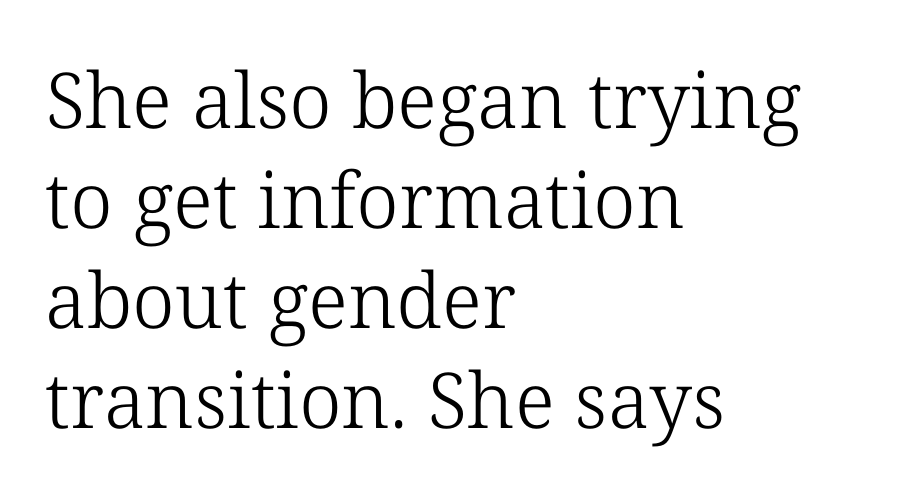
Q: Is the text bold? A: No.
Q: Is the text italic (slanted)? A: No, it is upright.
Q: Is the typeface a serif or a sans-serif typeface? A: Serif.
Q: Is the text underlined? A: No.
Q: How is the paragraph aligned? A: Left-aligned.
Q: Is the spacing between letters normal or unusually wide? A: Normal.
Q: Is the spacing between lines tight, normal or loose? A: Normal.
Q: Width (condensed, normal, or wide)? A: Normal.
Q: Stroke contrast? A: Low.
Q: x-height? A: Medium.
Q: Monospaced? A: No.
